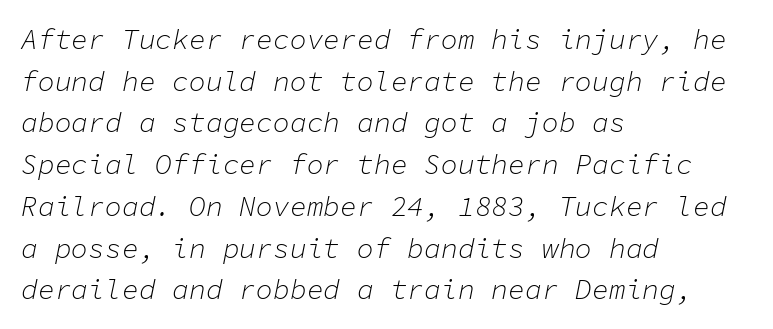
Q: Is the text bold? A: No.
Q: Is the text italic (slanted)? A: Yes, it leans right by about 11 degrees.
Q: Is the text underlined? A: No.
Q: How is the paragraph aligned? A: Left-aligned.
Q: Is the spacing between letters normal or unusually wide? A: Normal.
Q: Is the spacing between lines tight, normal or loose? A: Normal.
Q: Width (condensed, normal, or wide)? A: Normal.
Q: Stroke contrast? A: Low.
Q: x-height? A: Medium.
Q: Monospaced? A: Yes.
